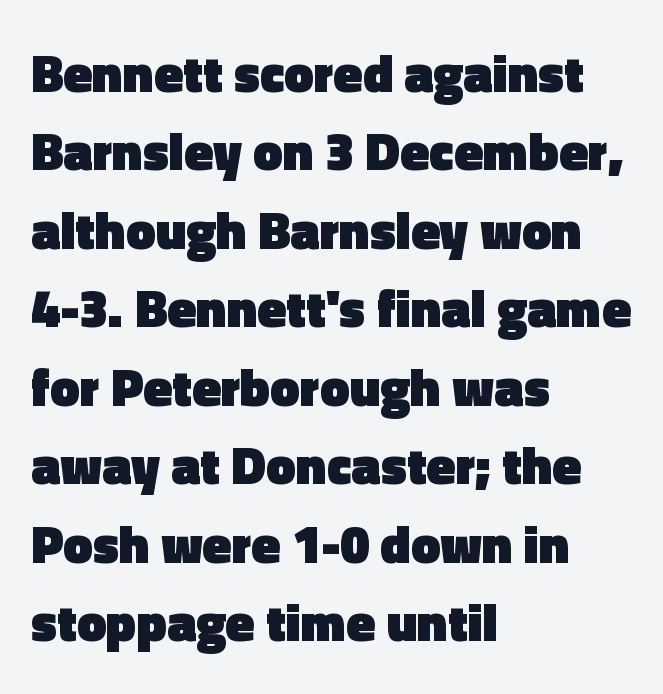
The image shows 53 px heavy sans-serif type, upright; set left-aligned, normal line spacing (1.48x), normal letter spacing, not underlined; a medium x-height.
